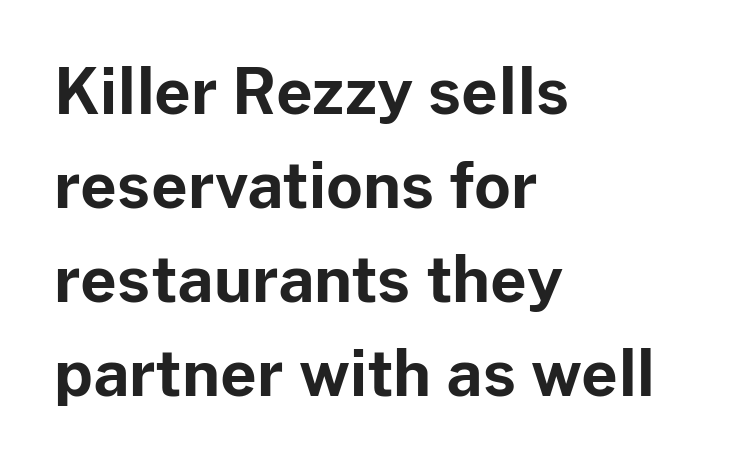
These lines are rendered in a variable-pitch font. Reading down the column, the eye jumps a familiar distance to each next line. The strokes are fattened all the way to bold. Does the lettering tilt? It doesn't — this is upright.
